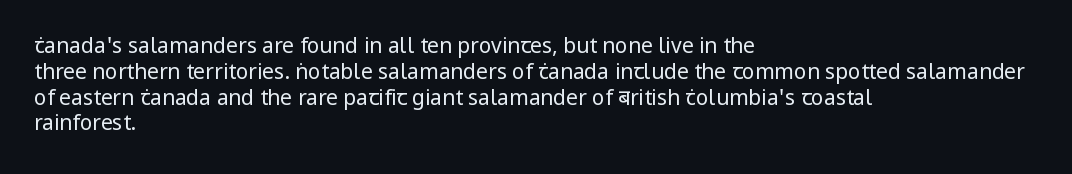
{"italic": "no", "bold": "no", "underline": "no", "align": "left", "line_spacing_ratio": 1.23, "letter_spacing": "normal", "letter_spacing_em": 0.0, "glyph_px": 21}
